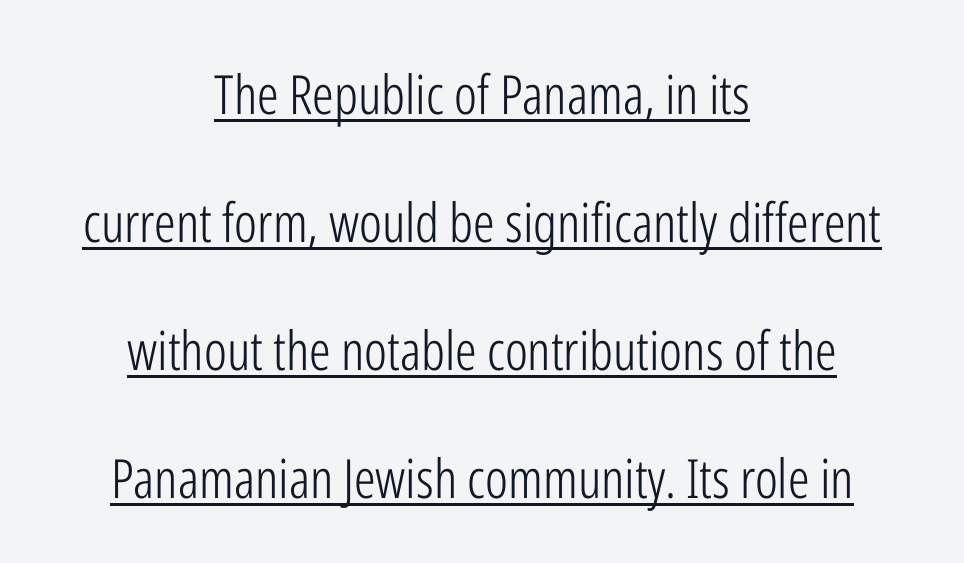
Q: Is the text bold? A: No.
Q: Is the text italic (slanted)? A: No, it is upright.
Q: Is the typeface a serif or a sans-serif typeface? A: Sans-serif.
Q: Is the text underlined? A: Yes.
Q: How is the paragraph aligned? A: Centered.
Q: Is the spacing between letters normal or unusually wide? A: Normal.
Q: Is the spacing between lines tight, normal or loose? A: Loose.
Q: Width (condensed, normal, or wide)? A: Condensed.
Q: Stroke contrast? A: Low.
Q: x-height? A: Medium.
Q: Monospaced? A: No.
